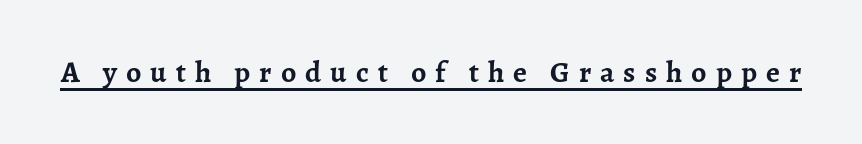
Q: Is the text bold? A: Yes.
Q: Is the text italic (slanted)? A: No, it is upright.
Q: Is the typeface a serif or a sans-serif typeface? A: Serif.
Q: Is the text underlined? A: Yes.
Q: Is the spacing between letters normal or unusually wide? A: Unusually wide.
Q: Width (condensed, normal, or wide)? A: Normal.
Q: Stroke contrast? A: Low.
Q: x-height? A: Medium.
Q: Monospaced? A: No.
